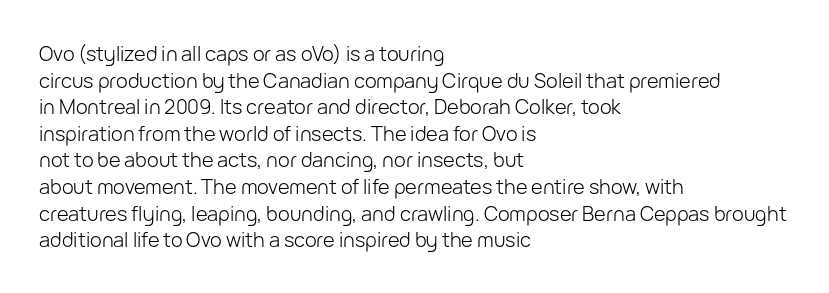
Does the copy run flush right? No — it runs flush left. The block of text has a typical density, with ordinary space between rows. This sample uses plain, unmodified letter spacing. The zone under the glyphs is completely vacant. A roman cut, with each character standing at attention. Stem width sits at or under what a default text font uses.
